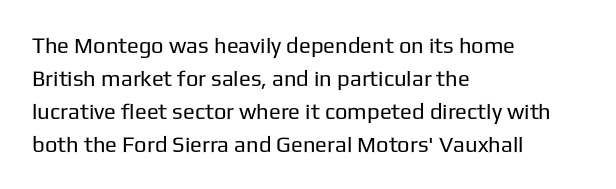
In terms of leading, this rendering sits right in the middle. Quick note: not italic, upright. Stems here are at most as thick as an everyday book face. Letter spacing: default.
